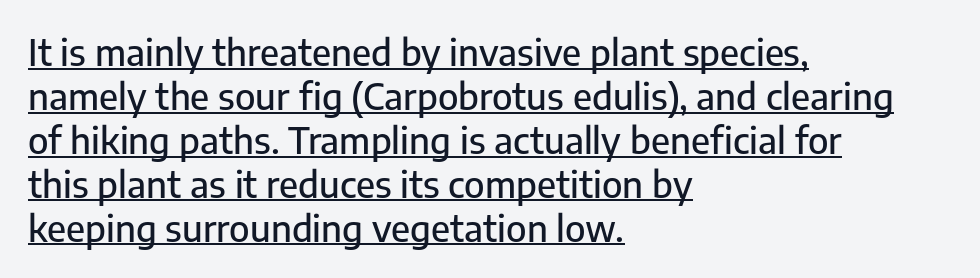
{"serif": "no", "italic": "no", "width": "normal", "stroke_contrast": "low", "x_height": "medium", "monospaced": "no", "underline": "yes", "align": "left", "line_spacing_ratio": 1.22, "letter_spacing": "normal", "letter_spacing_em": 0.0, "glyph_px": 36}
